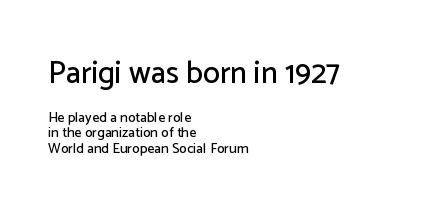
Proportional: the letters do not fall into vertical columns. Characters follow at the spacing the type designer built in. Caption: multi-line text, flush left, ragged right. Vertically, the passage feels compressed, each row crowding the next.
